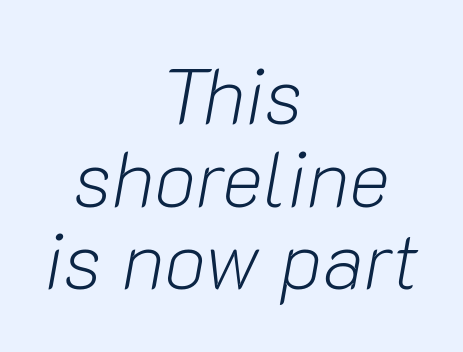
The image shows 78 px light type, italic (leaning right); set centered, tight line spacing (1.06x), normal letter spacing, not underlined; low stroke contrast and a medium x-height.
